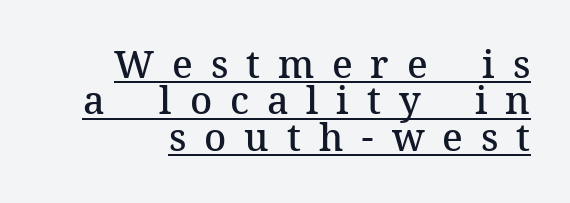
Tightly led — the rows are bunched. Style check: upright. Where is the straight margin? On the right. Strokes here are thickened, but only to semibold level. These lines have a slow, spaced-out rhythm from letter to letter.
